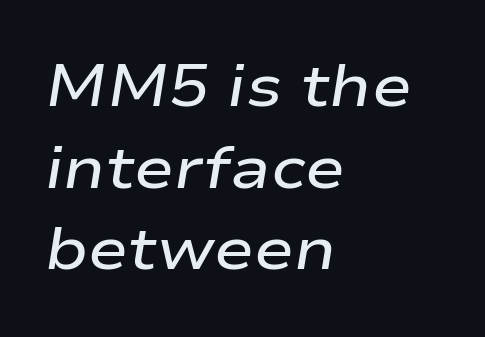
The image shows 60 px semibold, wide type, italic (leaning right); set left-aligned, normal line spacing (1.36x), normal letter spacing, not underlined; low stroke contrast and a medium x-height.
